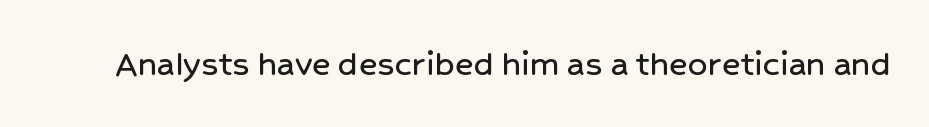
Vertical strokes here are truly vertical. Type without underlining. Here the designer chose a conventional face with non-uniform glyph widths. Font category for this specimen: sans-serif.
